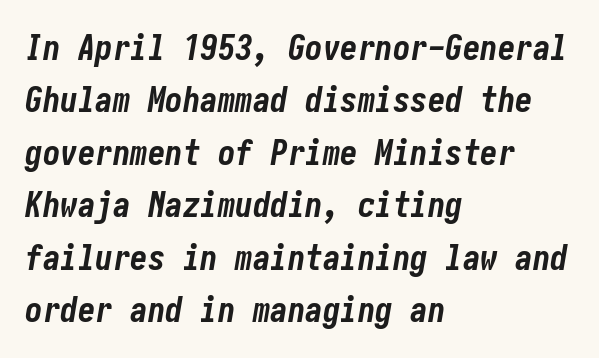
Is the type slanted? Yes — the strokes lean at a clear angle. Between one letter and the next there's only the usual sliver of space. The space beneath each line is pristine and unruled. Rows of type keep a routine distance in the vertical direction. Strong, thick strokes mark this as bold type. These lines stack with their left ends in a neat column.
